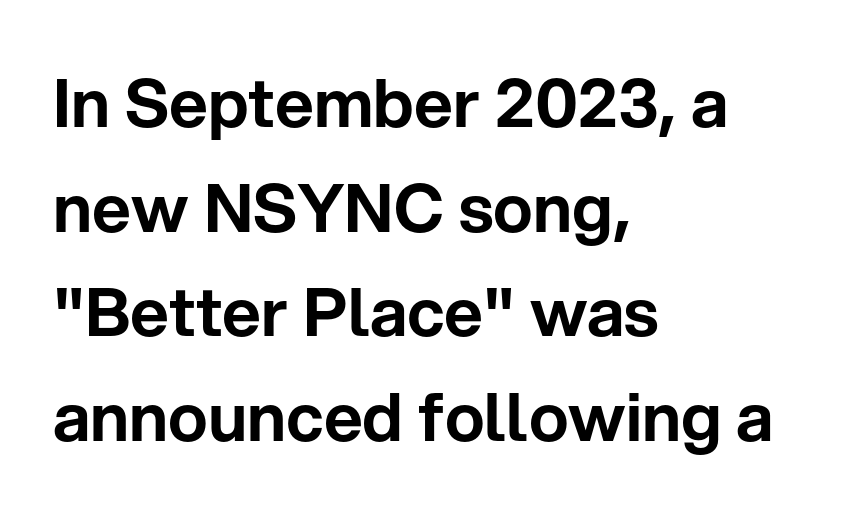
{"serif": "no", "italic": "no", "width": "normal", "stroke_contrast": "low", "x_height": "medium", "monospaced": "no", "underline": "no", "align": "left", "line_spacing": "normal", "line_spacing_ratio": 1.56, "letter_spacing": "normal", "letter_spacing_em": 0.0, "glyph_px": 67}
